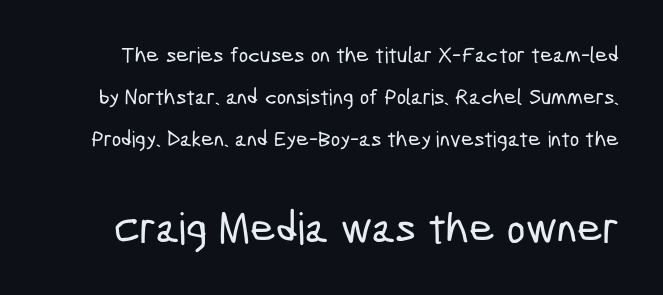
Is this a fixed-width face? No — the glyphs have proportional, varying widths. The foot of each line stays bare and open. In terms of letterform style, serifs are entirely absent. The leading is generous, giving the passage an open texture.
